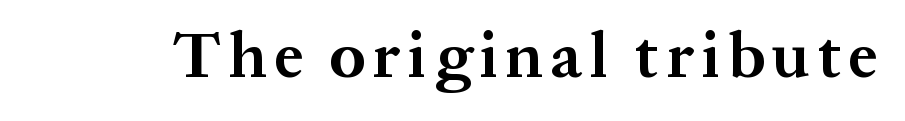
Q: Is the text bold? A: Yes.
Q: Is the text italic (slanted)? A: No, it is upright.
Q: Is the typeface a serif or a sans-serif typeface? A: Serif.
Q: Is the text underlined? A: No.
Q: Width (condensed, normal, or wide)? A: Normal.
Q: Stroke contrast? A: Medium.
Q: x-height? A: Medium.
Q: Monospaced? A: No.
